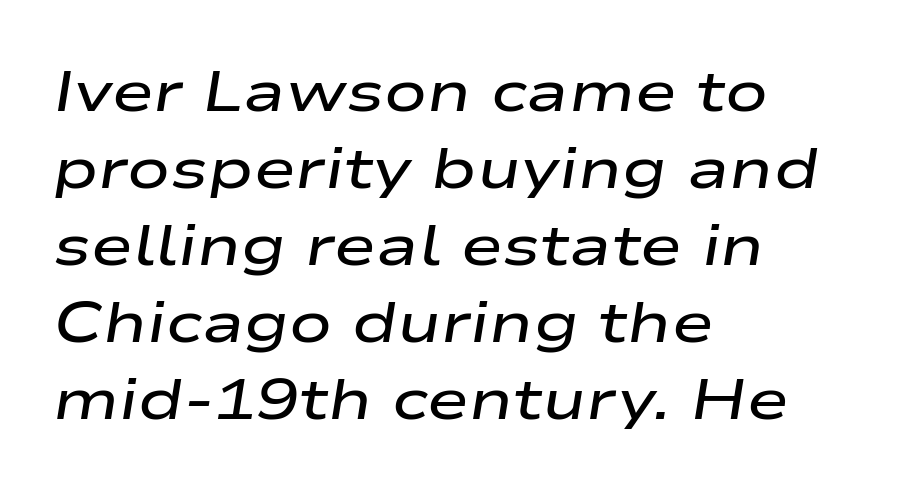
The image shows 57 px semibold, wide type, italic (leaning right); set left-aligned, normal line spacing (1.35x), normal letter spacing, not underlined; low stroke contrast and a medium x-height.
